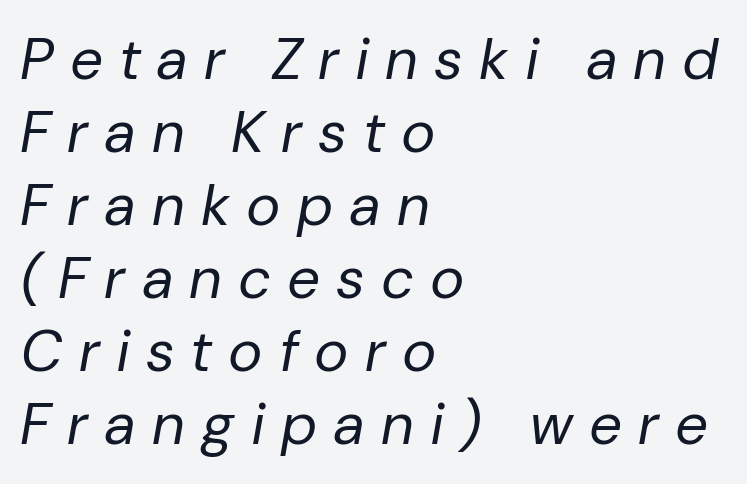
The image shows 58 px regular-weight type, italic (leaning right); set left-aligned, normal line spacing (1.26x), unusually wide letter spacing (+0.31 em), not underlined; low stroke contrast and a medium x-height.
